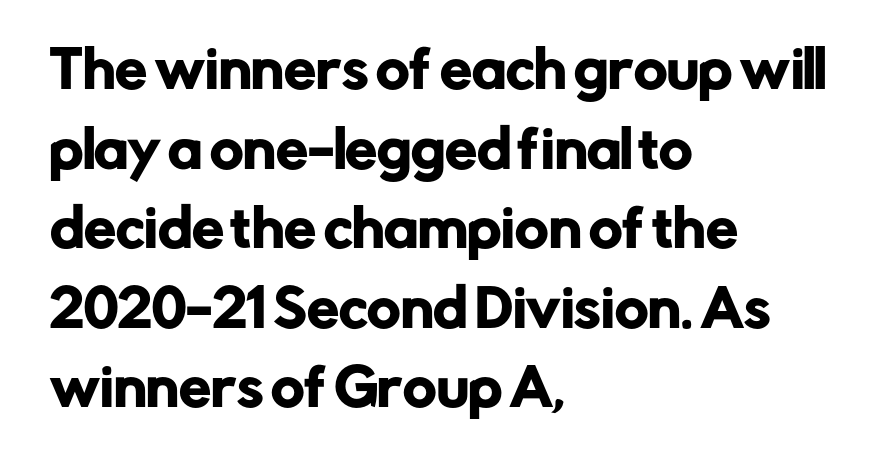
The image shows 51 px sans-serif type, upright; set left-aligned, normal line spacing (1.56x), normal letter spacing, not underlined; low stroke contrast and a medium x-height.
